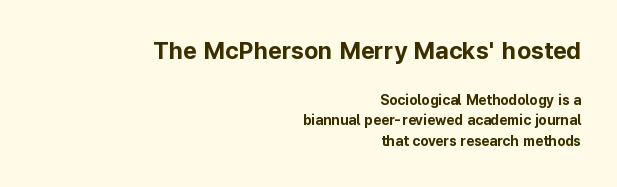
Q: Is the text bold? A: Yes.
Q: Is the text italic (slanted)? A: No, it is upright.
Q: Is the text underlined? A: No.
Q: How is the paragraph aligned? A: Right-aligned.
Q: Is the spacing between letters normal or unusually wide? A: Normal.
Q: Is the spacing between lines tight, normal or loose? A: Normal.
Q: Which block of text is set in a larger size, the first (top) or the second (bottom)? A: The first (top) one.
